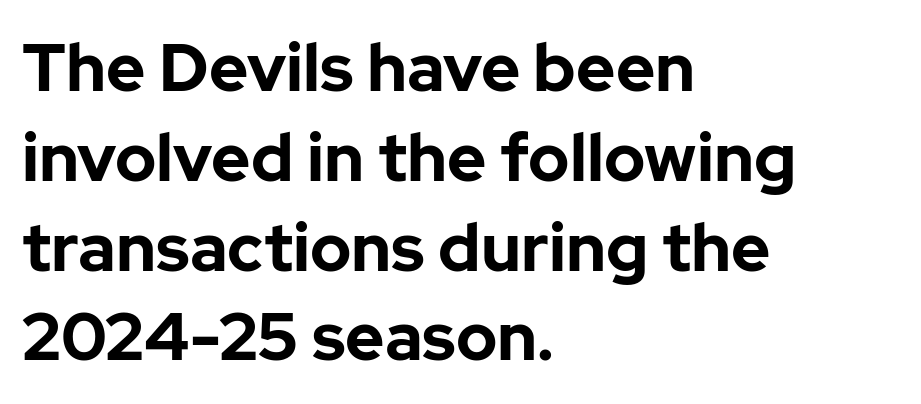
{"serif": "no", "italic": "no", "bold": "yes", "weight": "bold", "width": "normal", "stroke_contrast": "low", "x_height": "medium", "monospaced": "no", "underline": "no", "align": "left", "line_spacing": "normal", "line_spacing_ratio": 1.34, "letter_spacing": "normal", "letter_spacing_em": 0.0, "glyph_px": 67}
